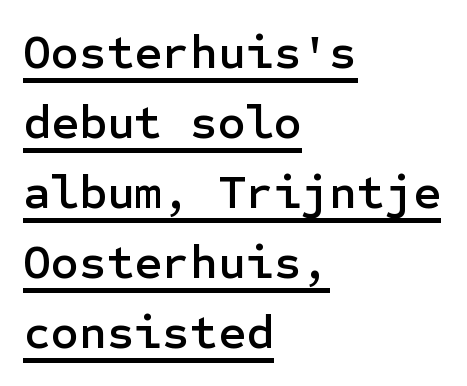
Q: Is the text italic (slanted)? A: No, it is upright.
Q: Is the typeface a serif or a sans-serif typeface? A: Sans-serif.
Q: Is the text underlined? A: Yes.
Q: How is the paragraph aligned? A: Left-aligned.
Q: Is the spacing between letters normal or unusually wide? A: Normal.
Q: Is the spacing between lines tight, normal or loose? A: Normal.
Q: Width (condensed, normal, or wide)? A: Normal.
Q: Stroke contrast? A: Low.
Q: x-height? A: Medium.
